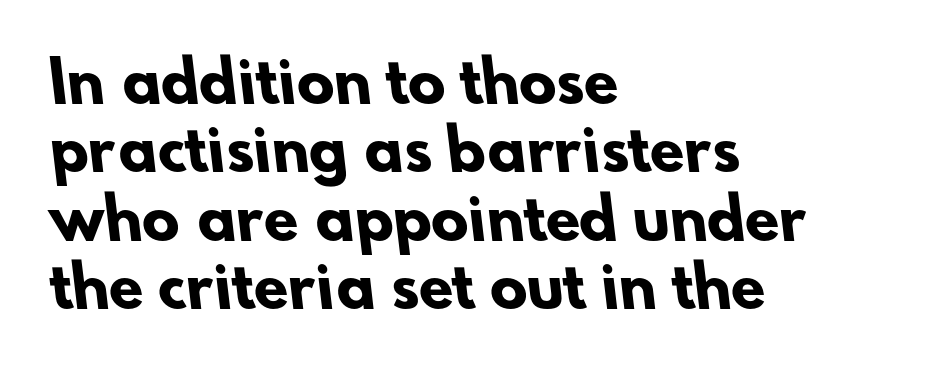
{"serif": "no", "bold": "yes", "weight": "heavy", "width": "normal", "stroke_contrast": "low", "x_height": "small", "monospaced": "no", "underline": "no", "align": "left", "line_spacing_ratio": 1.22, "letter_spacing": "normal", "letter_spacing_em": 0.0, "glyph_px": 56}
